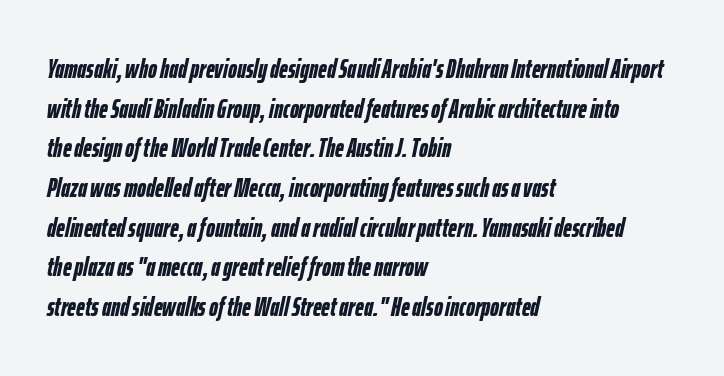
Yep, that's italic — everything's leaning. Has an underline been added? It has not. The ragged edge is on the right, which tells us the setting is flush left. Quick note: interline space is typical. The rendering uses a bold face; every stroke is thick and dark.
